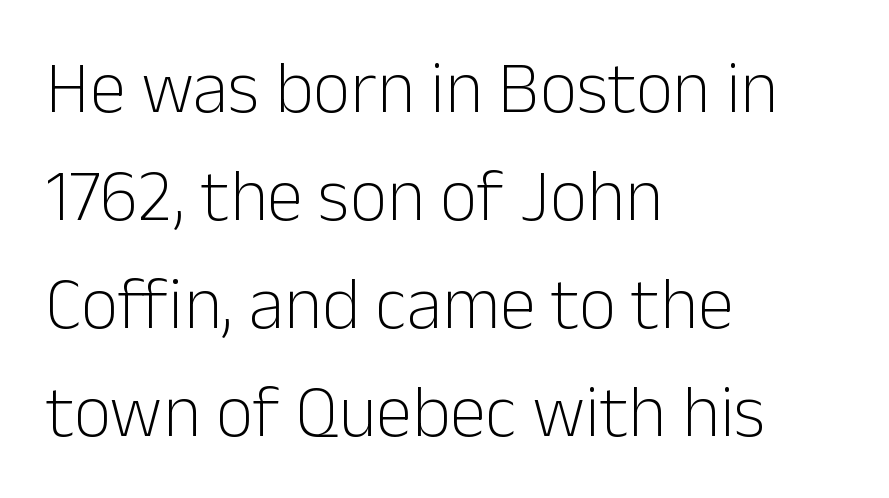
{"serif": "no", "italic": "no", "bold": "no", "weight": "light", "width": "normal", "stroke_contrast": "low", "x_height": "medium", "monospaced": "no", "underline": "no", "align": "left", "line_spacing": "normal", "line_spacing_ratio": 1.48, "letter_spacing": "normal", "letter_spacing_em": 0.0, "glyph_px": 73}
